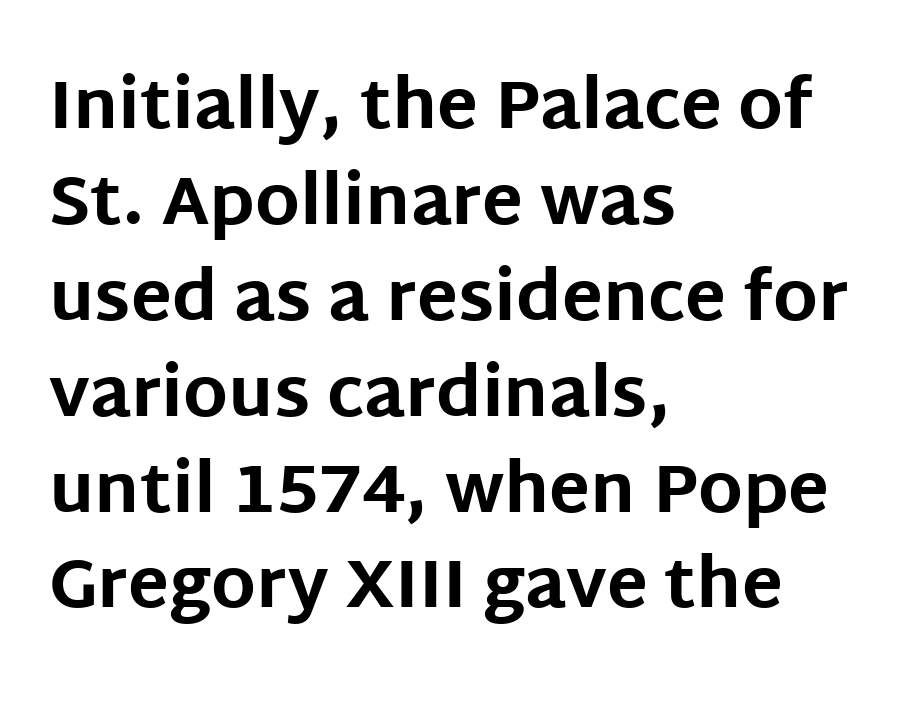
The image shows 68 px bold sans-serif type, upright; set left-aligned, normal line spacing (1.41x), normal letter spacing, not underlined; low stroke contrast and a large x-height.
